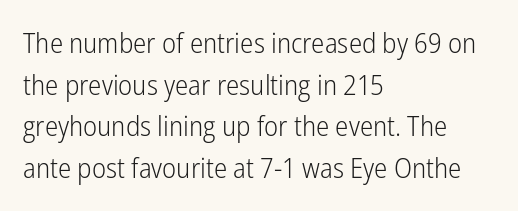
{"serif": "no", "italic": "no", "bold": "no", "weight": "light", "width": "condensed", "stroke_contrast": "low", "x_height": "medium", "monospaced": "no", "underline": "no", "align": "left", "line_spacing": "normal", "line_spacing_ratio": 1.49, "letter_spacing": "normal", "letter_spacing_em": 0.0, "glyph_px": 28}
